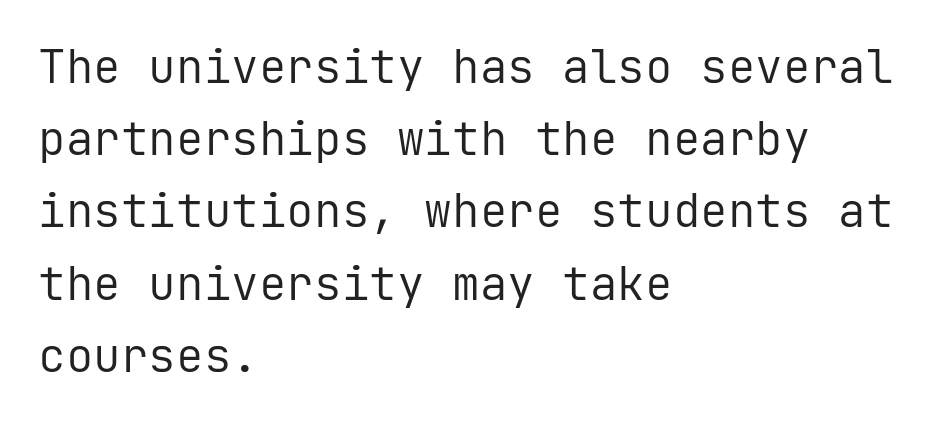
{"serif": "no", "italic": "no", "bold": "no", "weight": "regular", "width": "normal", "stroke_contrast": "low", "x_height": "medium", "monospaced": "yes", "underline": "no", "align": "left", "line_spacing": "normal", "line_spacing_ratio": 1.57, "letter_spacing": "normal", "letter_spacing_em": 0.0, "glyph_px": 46}
